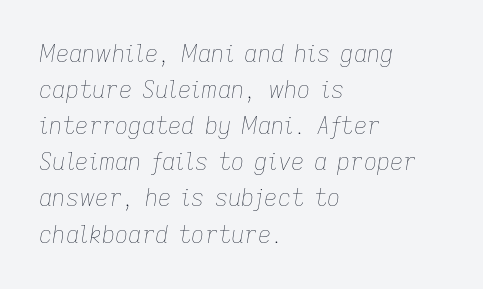
The image shows 23 px text type, italic (leaning right); set left-aligned, normal line spacing (1.57x), normal letter spacing, not underlined.
